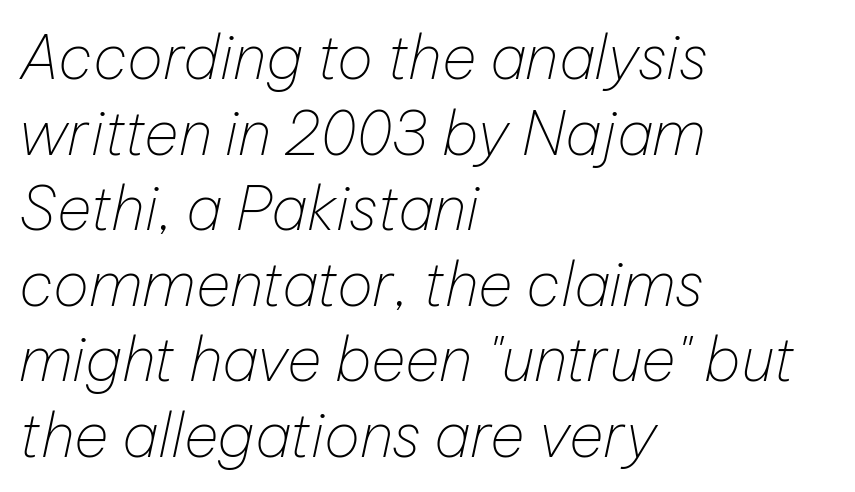
Q: Is the text bold? A: No.
Q: Is the text italic (slanted)? A: Yes, it leans right by about 12 degrees.
Q: Is the text underlined? A: No.
Q: How is the paragraph aligned? A: Left-aligned.
Q: Is the spacing between letters normal or unusually wide? A: Normal.
Q: Is the spacing between lines tight, normal or loose? A: Normal.
Q: Width (condensed, normal, or wide)? A: Normal.
Q: Stroke contrast? A: Low.
Q: x-height? A: Medium.
Q: Monospaced? A: No.
